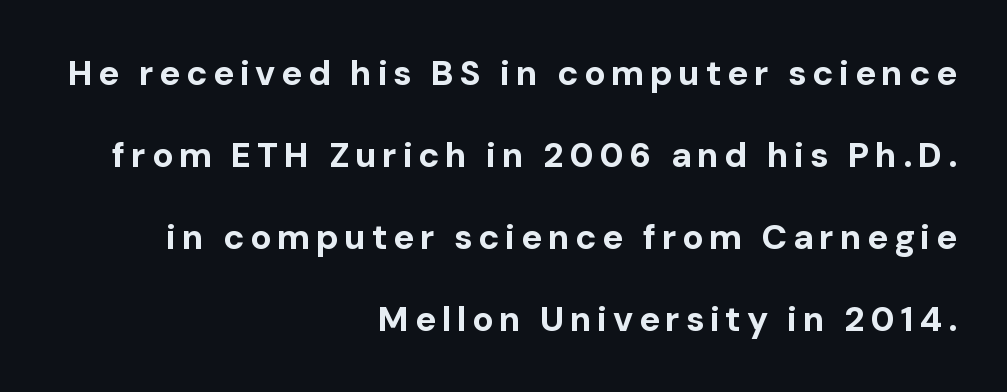
{"serif": "no", "italic": "no", "bold": "yes", "weight": "bold", "width": "normal", "stroke_contrast": "low", "x_height": "medium", "monospaced": "no", "underline": "no", "align": "right", "line_spacing": "loose", "line_spacing_ratio": 2.34, "glyph_px": 35}
